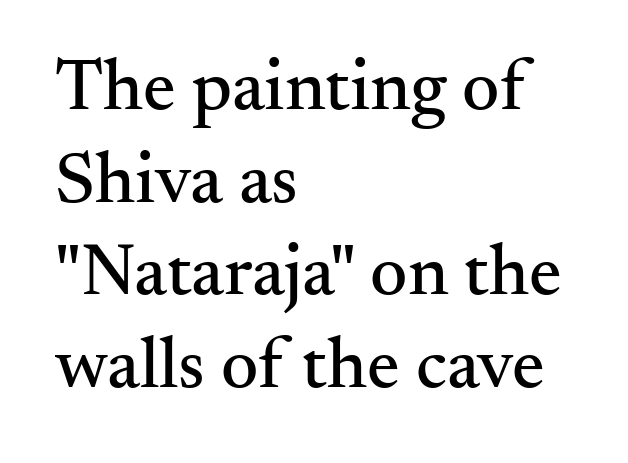
{"serif": "yes", "italic": "no", "width": "normal", "stroke_contrast": "medium", "x_height": "small", "monospaced": "no", "underline": "no", "align": "left", "line_spacing": "normal", "line_spacing_ratio": 1.27, "letter_spacing": "normal", "letter_spacing_em": 0.0, "glyph_px": 73}
